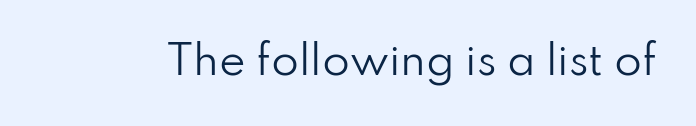
Q: Is the text bold? A: No.
Q: Is the text italic (slanted)? A: No, it is upright.
Q: Is the typeface a serif or a sans-serif typeface? A: Sans-serif.
Q: Is the text underlined? A: No.
Q: Is the spacing between letters normal or unusually wide? A: Normal.
Q: Width (condensed, normal, or wide)? A: Normal.
Q: Stroke contrast? A: Low.
Q: x-height? A: Small.
Q: Monospaced? A: No.
